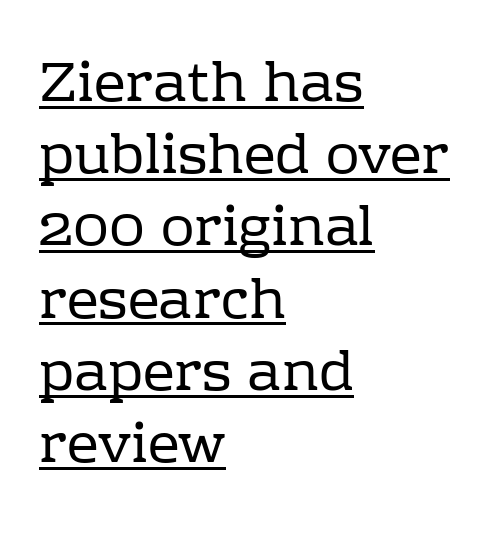
The image shows 56 px regular-weight serif type, upright; set left-aligned, normal line spacing (1.29x), normal letter spacing, underlined; low stroke contrast and a medium x-height.
